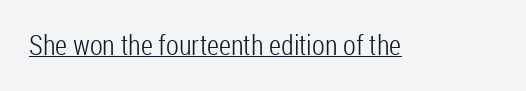
Q: Is the text bold? A: No.
Q: Is the text italic (slanted)? A: No, it is upright.
Q: Is the typeface a serif or a sans-serif typeface? A: Sans-serif.
Q: Is the text underlined? A: Yes.
Q: Is the spacing between letters normal or unusually wide? A: Normal.
Q: Width (condensed, normal, or wide)? A: Condensed.
Q: Stroke contrast? A: Low.
Q: x-height? A: Medium.
Q: Monospaced? A: No.
